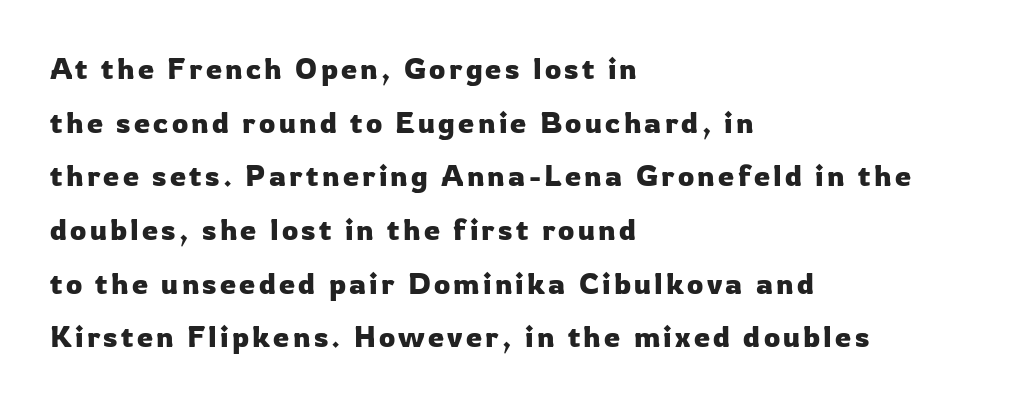
{"serif": "no", "italic": "no", "width": "normal", "stroke_contrast": "low", "x_height": "medium", "monospaced": "no", "underline": "no", "align": "left", "line_spacing_ratio": 1.85, "glyph_px": 29}
